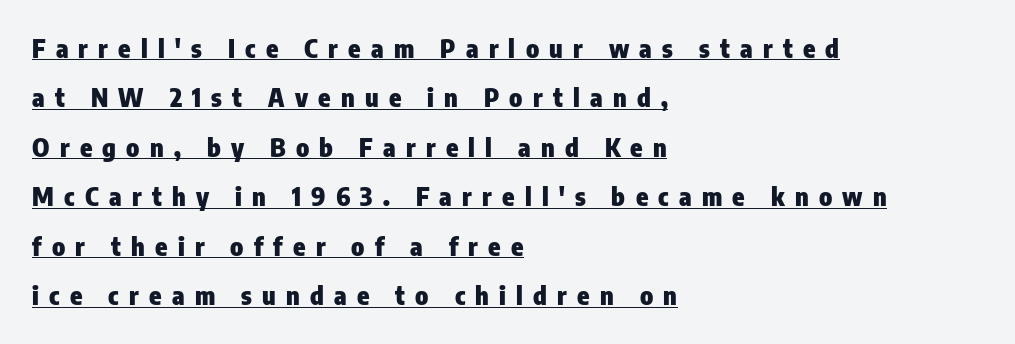
There is plenty of visible air inserted between adjacent glyphs. What weight is shown? A full bold with thick strokes. Descenders here cross a horizontal rule under the line. Teacher's note: observe the even left margin — that is flush-left alignment. Baseline-to-baseline distance is far greater than the letter height. Does the lettering tilt? It doesn't — this is upright.
